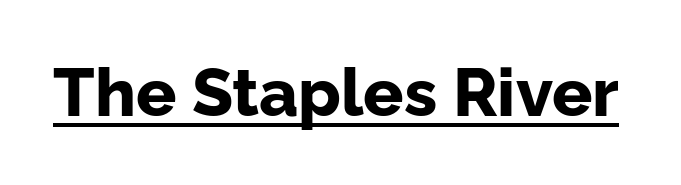
Q: Is the text bold? A: Yes.
Q: Is the text italic (slanted)? A: No, it is upright.
Q: Is the typeface a serif or a sans-serif typeface? A: Sans-serif.
Q: Is the text underlined? A: Yes.
Q: Is the spacing between letters normal or unusually wide? A: Normal.
Q: Width (condensed, normal, or wide)? A: Normal.
Q: Stroke contrast? A: Low.
Q: x-height? A: Medium.
Q: Monospaced? A: No.
